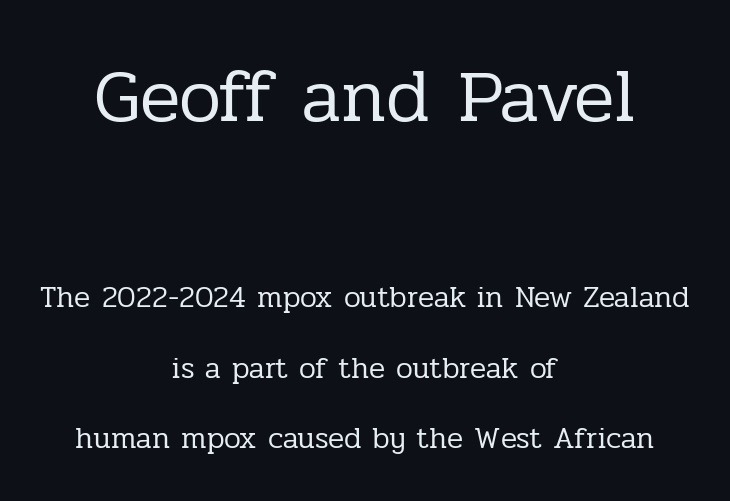
{"serif": "yes", "italic": "no", "bold": "no", "weight": "regular", "width": "normal", "stroke_contrast": "low", "x_height": "medium", "monospaced": "no", "underline": "no", "align": "center", "line_spacing": "loose", "line_spacing_ratio": 2.35, "letter_spacing": "normal", "letter_spacing_em": 0.0, "larger_block": "first", "size_ratio": 2.5, "glyph_px": 75}
